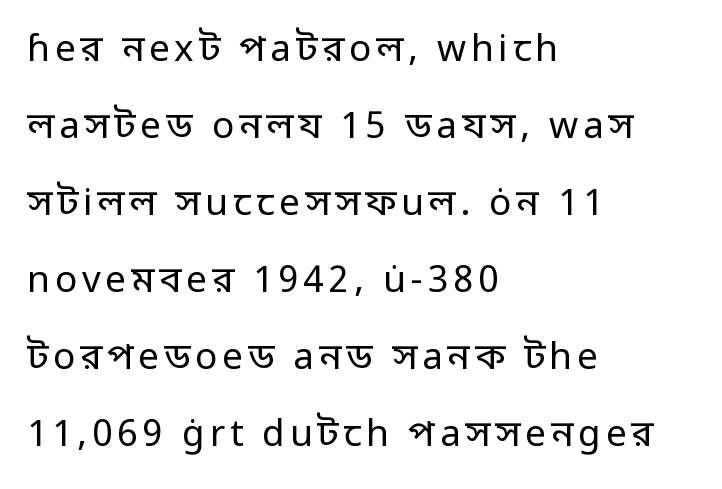
The image shows 37 px regular-weight sans-serif type, upright; set left-aligned, loose line spacing (2.08x), not underlined; low stroke contrast and a medium x-height.
